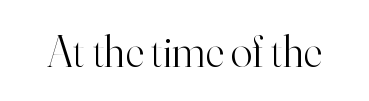
Q: Is the text bold? A: No.
Q: Is the text italic (slanted)? A: No, it is upright.
Q: Is the typeface a serif or a sans-serif typeface? A: Serif.
Q: Is the text underlined? A: No.
Q: Is the spacing between letters normal or unusually wide? A: Normal.
Q: Width (condensed, normal, or wide)? A: Normal.
Q: Stroke contrast? A: High.
Q: x-height? A: Small.
Q: Monospaced? A: No.
